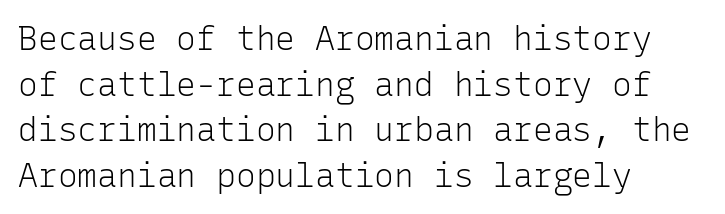
The image shows 33 px light sans-serif type, upright, monospaced; set left-aligned, normal line spacing (1.38x), normal letter spacing, not underlined; low stroke contrast and a medium x-height.
